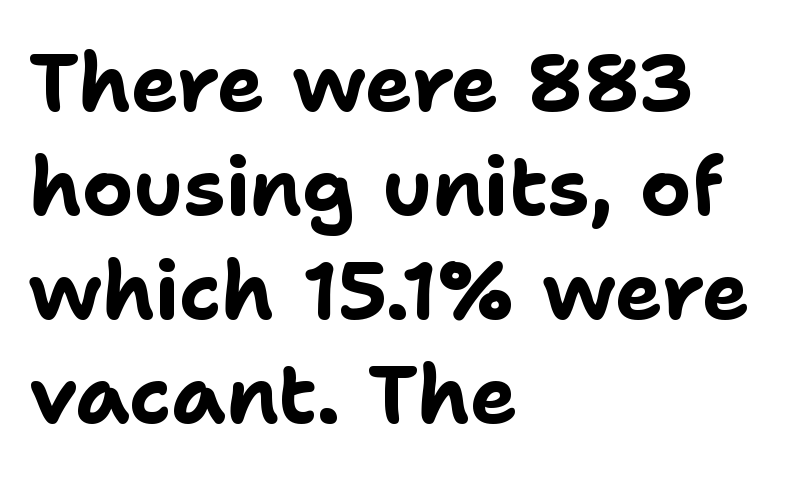
{"serif": "no", "italic": "no", "bold": "yes", "weight": "bold", "width": "normal", "stroke_contrast": "low", "x_height": "medium", "monospaced": "no", "underline": "no", "align": "left", "line_spacing": "normal", "line_spacing_ratio": 1.3, "letter_spacing": "normal", "letter_spacing_em": 0.0, "glyph_px": 80}
